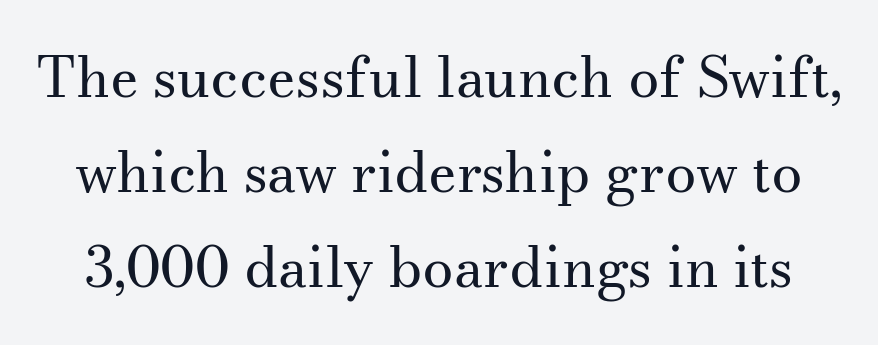
The image shows 56 px regular-weight serif type, upright; set normal line spacing (1.7x), normal letter spacing, not underlined; medium stroke contrast and a small x-height.
